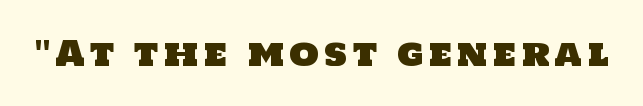
Font category for this specimen: sans-serif. A clean baseline with only descenders dipping below it. The rendering uses natural spacing where letterforms have individual widths.
